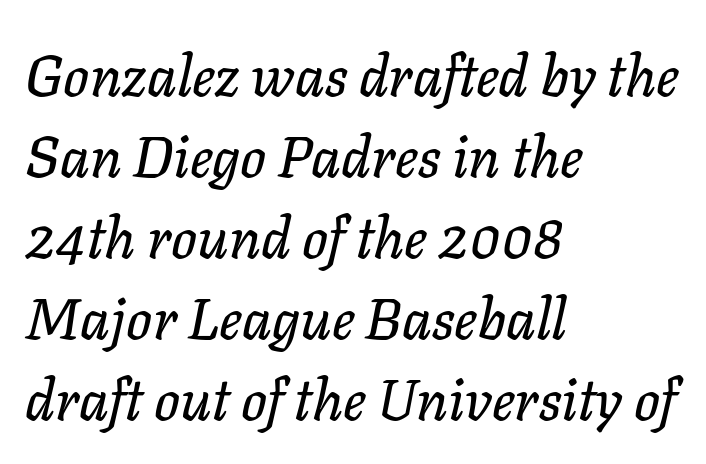
Q: Is the text italic (slanted)? A: Yes, it leans right by about 11 degrees.
Q: Is the text underlined? A: No.
Q: How is the paragraph aligned? A: Left-aligned.
Q: Is the spacing between letters normal or unusually wide? A: Normal.
Q: Is the spacing between lines tight, normal or loose? A: Normal.
Q: Width (condensed, normal, or wide)? A: Normal.
Q: Stroke contrast? A: Low.
Q: x-height? A: Medium.
Q: Monospaced? A: No.
